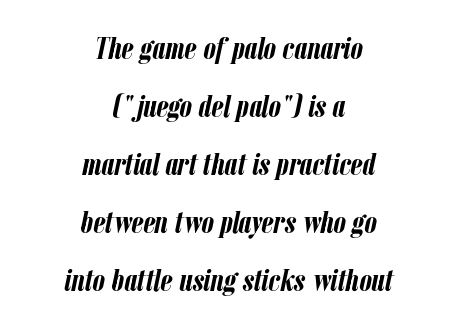
{"italic": "yes", "lean": "right", "slant_degrees": 12, "bold": "yes", "weight": "semibold", "width": "condensed", "stroke_contrast": "low", "x_height": "medium", "monospaced": "no", "underline": "no", "align": "center", "line_spacing_ratio": 1.87, "letter_spacing": "normal", "letter_spacing_em": 0.0, "glyph_px": 31}
